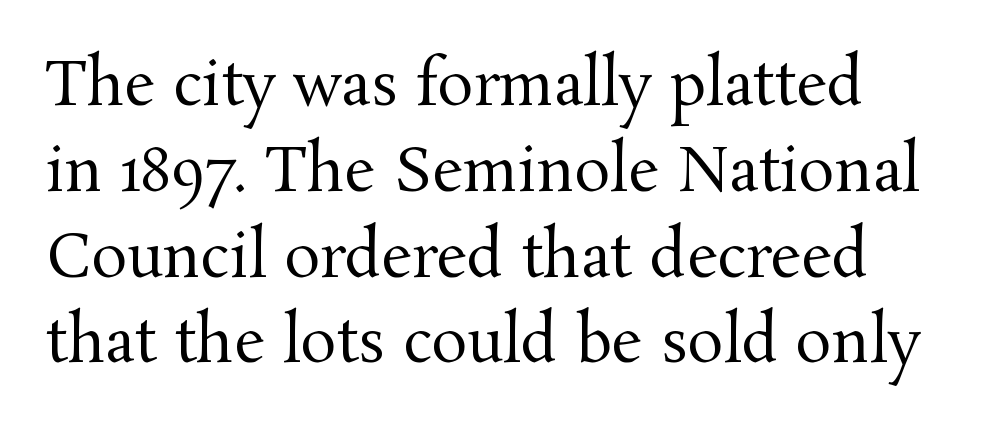
Q: Is the text bold? A: No.
Q: Is the text italic (slanted)? A: No, it is upright.
Q: Is the typeface a serif or a sans-serif typeface? A: Serif.
Q: Is the text underlined? A: No.
Q: Is the spacing between letters normal or unusually wide? A: Normal.
Q: Is the spacing between lines tight, normal or loose? A: Normal.
Q: Width (condensed, normal, or wide)? A: Normal.
Q: Stroke contrast? A: Medium.
Q: x-height? A: Medium.
Q: Monospaced? A: No.
